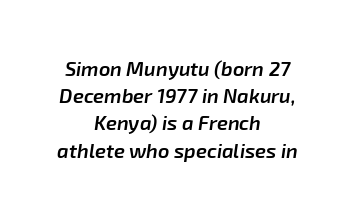
{"italic": "yes", "lean": "right", "slant_degrees": 8, "bold": "semi", "underline": "no", "align": "center", "line_spacing": "normal", "line_spacing_ratio": 1.36, "letter_spacing": "normal", "letter_spacing_em": 0.0, "glyph_px": 20}
